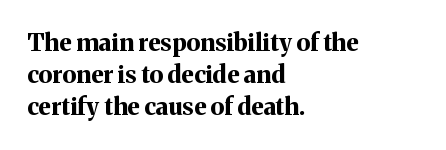
Heavy-handed strokes throughout: this text is bold. Ordinary non-slanted type is in use. The text block is weighted toward the left margin, trailing off unevenly rightward. Students, observe: this is what conventionally led text looks like. Students, note that the glyphs here touch the page at normal intervals. The words here are not underlined.
